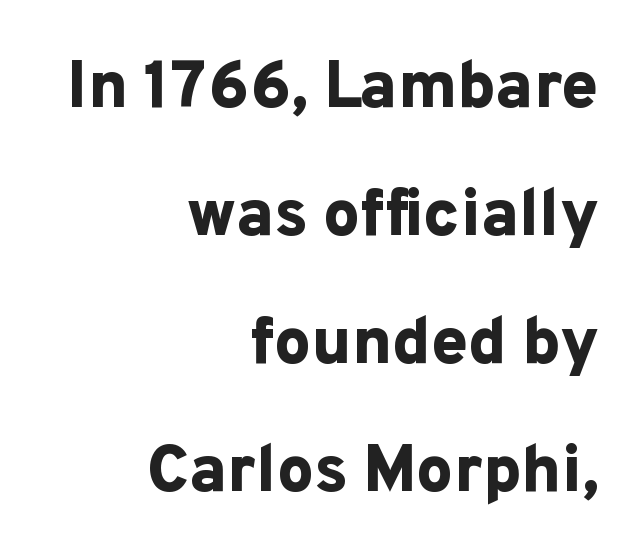
Q: Is the text bold? A: Yes.
Q: Is the text italic (slanted)? A: No, it is upright.
Q: Is the typeface a serif or a sans-serif typeface? A: Sans-serif.
Q: Is the text underlined? A: No.
Q: How is the paragraph aligned? A: Right-aligned.
Q: Is the spacing between letters normal or unusually wide? A: Normal.
Q: Is the spacing between lines tight, normal or loose? A: Loose.
Q: Width (condensed, normal, or wide)? A: Normal.
Q: Stroke contrast? A: Low.
Q: x-height? A: Medium.
Q: Monospaced? A: No.
